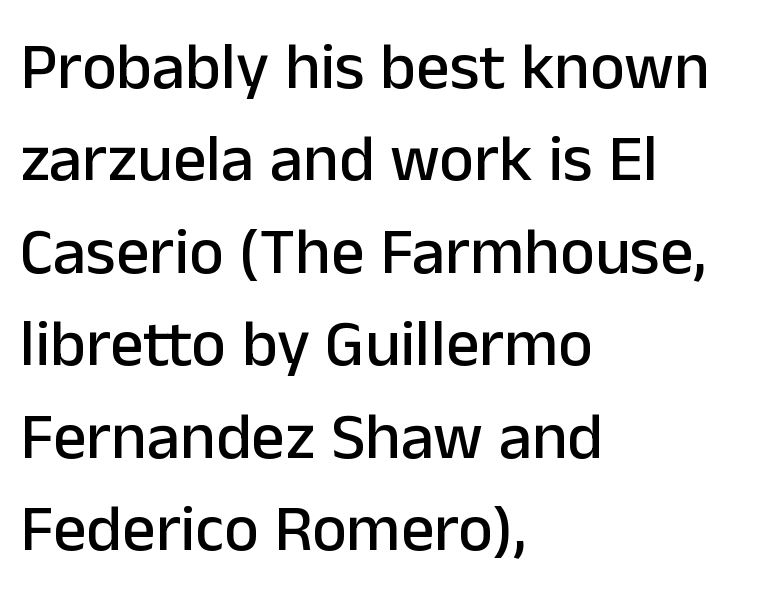
Q: Is the text italic (slanted)? A: No, it is upright.
Q: Is the typeface a serif or a sans-serif typeface? A: Sans-serif.
Q: Is the text underlined? A: No.
Q: How is the paragraph aligned? A: Left-aligned.
Q: Is the spacing between letters normal or unusually wide? A: Normal.
Q: Is the spacing between lines tight, normal or loose? A: Normal.
Q: Width (condensed, normal, or wide)? A: Normal.
Q: Stroke contrast? A: Low.
Q: x-height? A: Medium.
Q: Monospaced? A: No.
